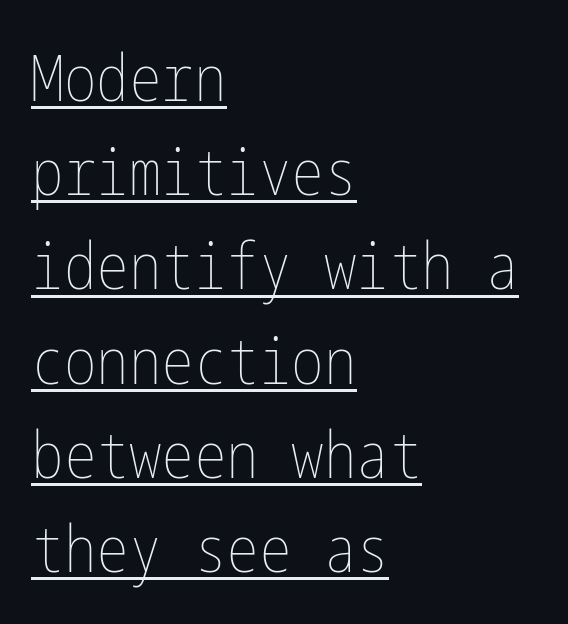
{"italic": "no", "bold": "no", "weight": "thin", "width": "condensed", "stroke_contrast": "low", "x_height": "medium", "underline": "yes", "align": "left", "line_spacing": "normal", "line_spacing_ratio": 1.45, "letter_spacing": "normal", "letter_spacing_em": 0.0, "glyph_px": 65}
